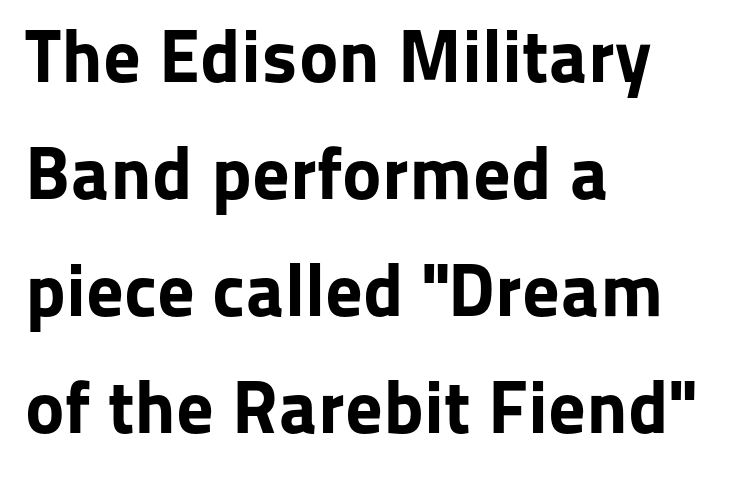
Q: Is the text bold? A: Yes.
Q: Is the text italic (slanted)? A: No, it is upright.
Q: Is the typeface a serif or a sans-serif typeface? A: Sans-serif.
Q: Is the text underlined? A: No.
Q: How is the paragraph aligned? A: Left-aligned.
Q: Is the spacing between letters normal or unusually wide? A: Normal.
Q: Is the spacing between lines tight, normal or loose? A: Normal.
Q: Width (condensed, normal, or wide)? A: Normal.
Q: Stroke contrast? A: Low.
Q: x-height? A: Medium.
Q: Monospaced? A: No.
